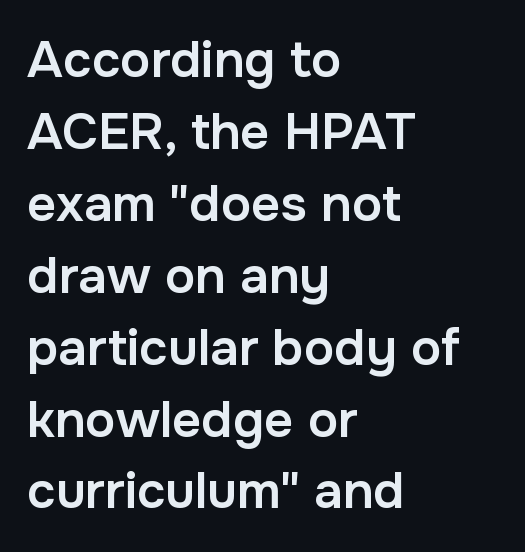
The words here are not underlined. Examine the stroke ends and you'll find no serifs. The letters are semibold — heavier than regular but short of a full bold. These lines are rendered in a variable-pitch font. Every character sits straight up, as roman type does.
